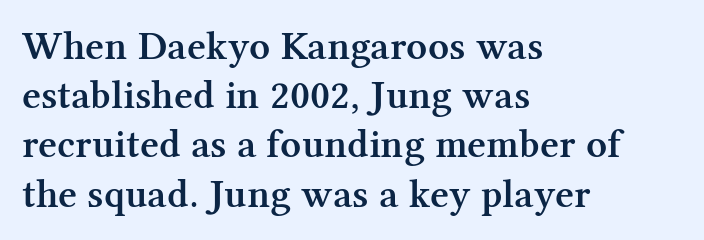
Q: Is the text bold? A: Semi-bold.
Q: Is the text italic (slanted)? A: No, it is upright.
Q: Is the typeface a serif or a sans-serif typeface? A: Serif.
Q: Is the text underlined? A: No.
Q: How is the paragraph aligned? A: Left-aligned.
Q: Is the spacing between letters normal or unusually wide? A: Normal.
Q: Width (condensed, normal, or wide)? A: Normal.
Q: Stroke contrast? A: Medium.
Q: x-height? A: Medium.
Q: Monospaced? A: No.
